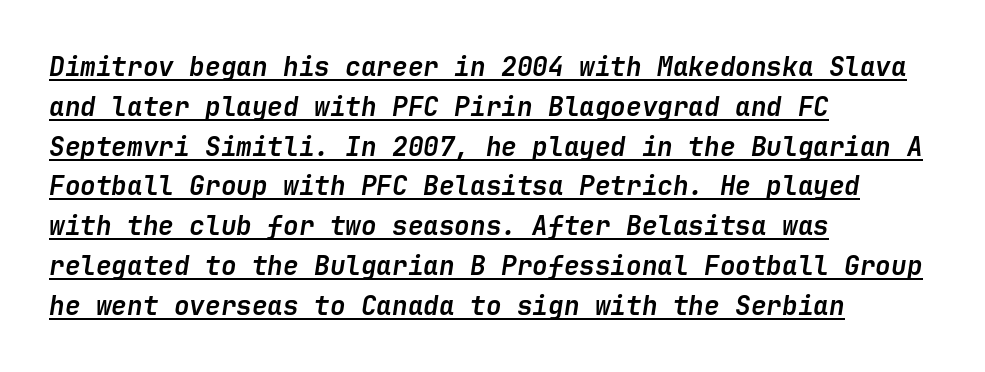
{"italic": "yes", "lean": "right", "slant_degrees": 9, "bold": "yes", "underline": "yes", "align": "left", "line_spacing": "normal", "line_spacing_ratio": 1.53, "letter_spacing": "normal", "letter_spacing_em": 0.0, "glyph_px": 26}
